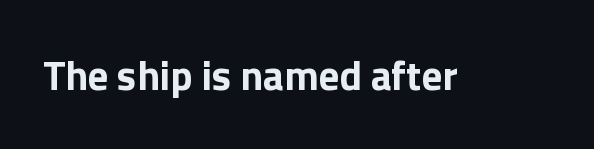
Q: Is the text bold? A: Yes.
Q: Is the text italic (slanted)? A: No, it is upright.
Q: Is the typeface a serif or a sans-serif typeface? A: Sans-serif.
Q: Is the text underlined? A: No.
Q: Is the spacing between letters normal or unusually wide? A: Normal.
Q: Width (condensed, normal, or wide)? A: Normal.
Q: x-height? A: Medium.
Q: Monospaced? A: No.
